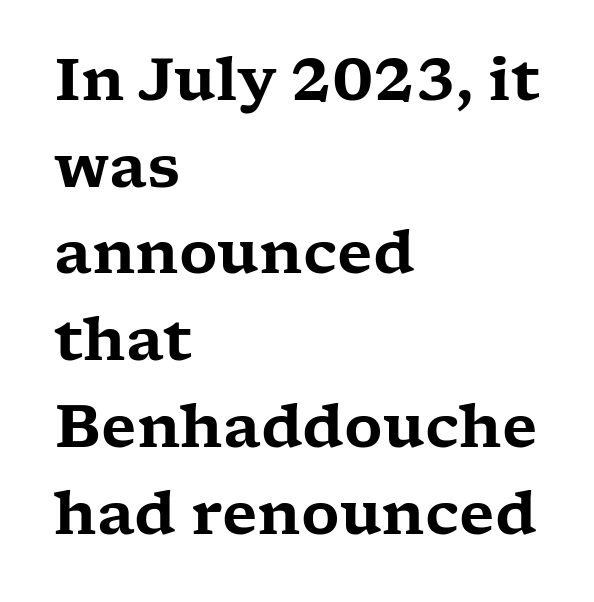
{"serif": "yes", "italic": "no", "width": "wide", "stroke_contrast": "low", "x_height": "medium", "monospaced": "no", "underline": "no", "align": "left", "line_spacing": "normal", "line_spacing_ratio": 1.47, "letter_spacing": "normal", "letter_spacing_em": 0.0, "glyph_px": 59}
